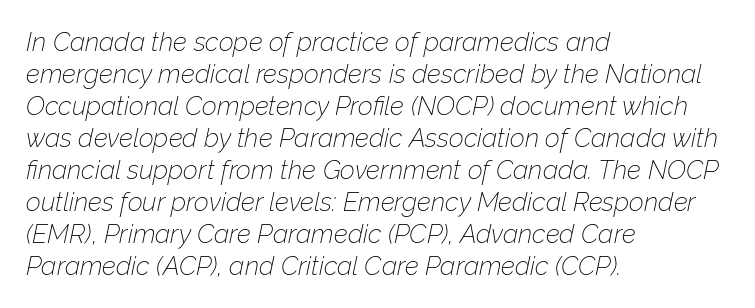
Q: Is the text bold? A: No.
Q: Is the text italic (slanted)? A: Yes, it leans right by about 12 degrees.
Q: Is the text underlined? A: No.
Q: How is the paragraph aligned? A: Left-aligned.
Q: Is the spacing between letters normal or unusually wide? A: Normal.
